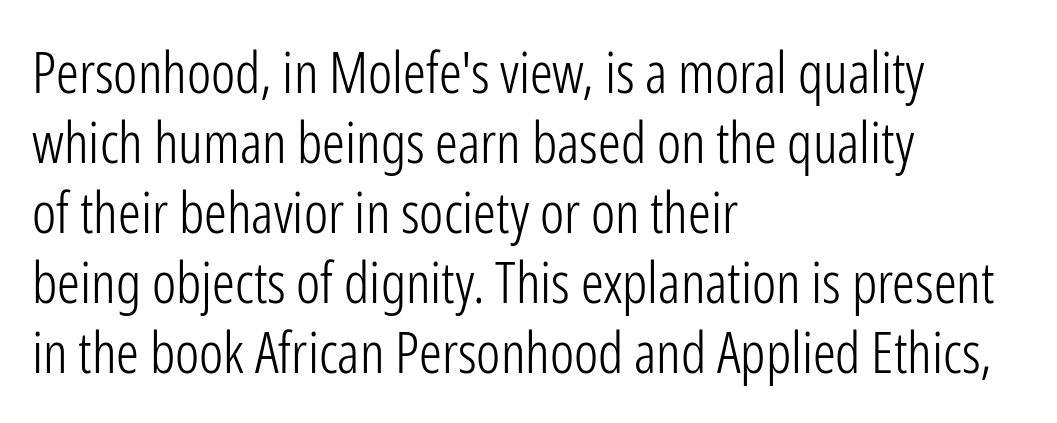
Q: Is the text bold? A: No.
Q: Is the text italic (slanted)? A: No, it is upright.
Q: Is the typeface a serif or a sans-serif typeface? A: Sans-serif.
Q: Is the text underlined? A: No.
Q: How is the paragraph aligned? A: Left-aligned.
Q: Is the spacing between letters normal or unusually wide? A: Normal.
Q: Width (condensed, normal, or wide)? A: Condensed.
Q: Stroke contrast? A: Low.
Q: x-height? A: Medium.
Q: Monospaced? A: No.
